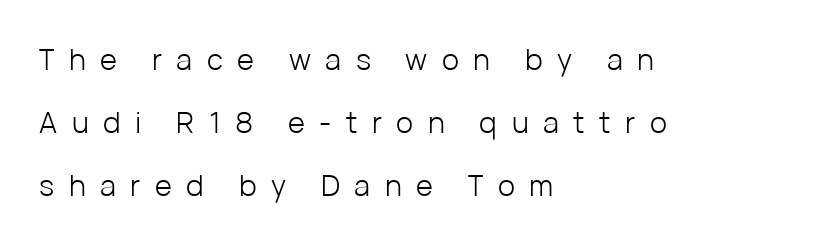
The image shows 29 px light sans-serif type, upright; set left-aligned, loose line spacing (2.18x), unusually wide letter spacing (+0.5 em), not underlined; low stroke contrast and a medium x-height.
